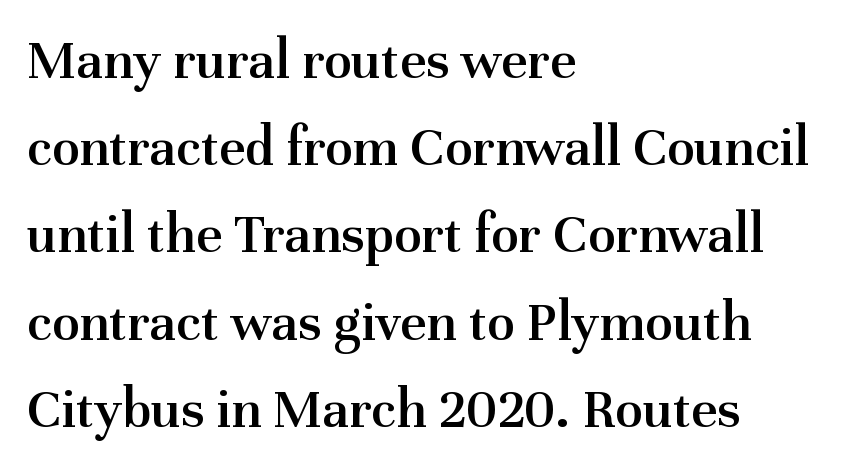
What weight is shown? A semibold, between regular and bold. Compared with typical body copy, the letter spacing here is the same. Is there any slant? The stems are plumb. Regarding leading, the lines here are spaced in the standard way. The typeface chosen for these lines features serifs.
